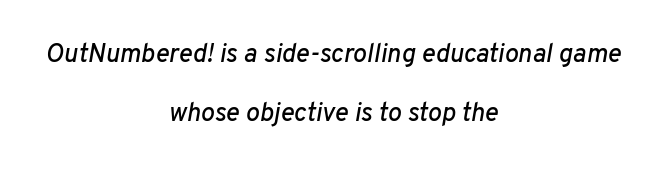
The letters are slanted; this is an italic face. Leading: increased. The gaps between neighbouring characters are ordinary and unremarkable. Horizontal alignment here is central, giving a formal, balanced look. Underline: absent.
